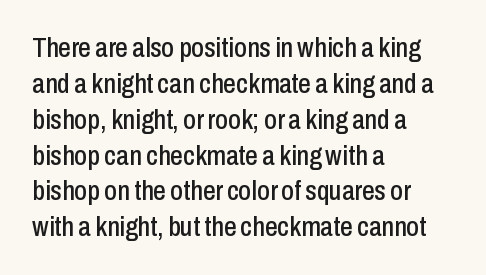
Compared with typical paragraphs, the rows here are spaced about the same. Regarding serifs, this sample does without them. This is roman type, the default non-slanted kind. Standard letterfit; no display-style spreading of the glyphs. A student would call this left alignment; a typographer would say flush left, rag right. A typesetter would call this proportional, since set widths differ per character.
